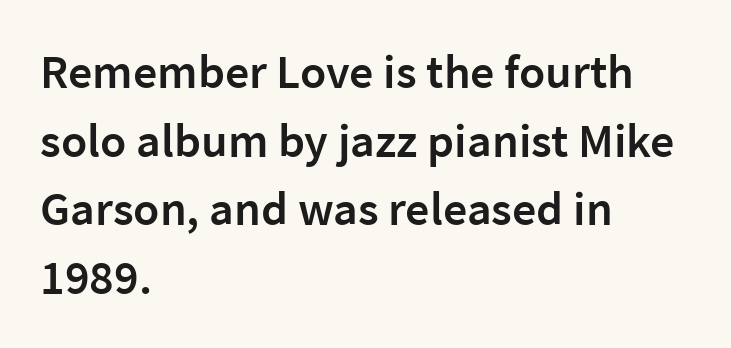
Q: Is the text bold? A: Semi-bold.
Q: Is the text italic (slanted)? A: No, it is upright.
Q: Is the typeface a serif or a sans-serif typeface? A: Sans-serif.
Q: Is the text underlined? A: No.
Q: How is the paragraph aligned? A: Left-aligned.
Q: Is the spacing between letters normal or unusually wide? A: Normal.
Q: Is the spacing between lines tight, normal or loose? A: Normal.
Q: Width (condensed, normal, or wide)? A: Normal.
Q: Stroke contrast? A: Low.
Q: x-height? A: Medium.
Q: Monospaced? A: No.
